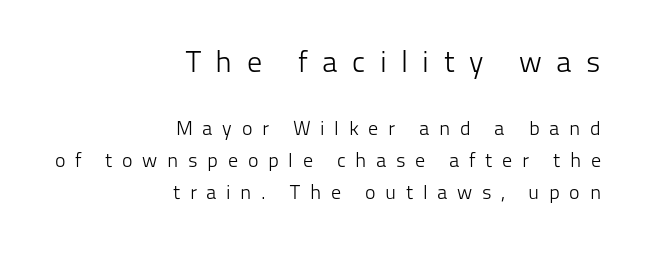
Q: Is the text bold? A: No.
Q: Is the text italic (slanted)? A: No, it is upright.
Q: Is the typeface a serif or a sans-serif typeface? A: Sans-serif.
Q: Is the text underlined? A: No.
Q: How is the paragraph aligned? A: Right-aligned.
Q: Is the spacing between letters normal or unusually wide? A: Unusually wide.
Q: Is the spacing between lines tight, normal or loose? A: Normal.
Q: Which block of text is set in a larger size, the first (top) or the second (bottom)? A: The first (top) one.
Q: Width (condensed, normal, or wide)? A: Normal.
Q: Stroke contrast? A: Low.
Q: x-height? A: Medium.
Q: Monospaced? A: No.
